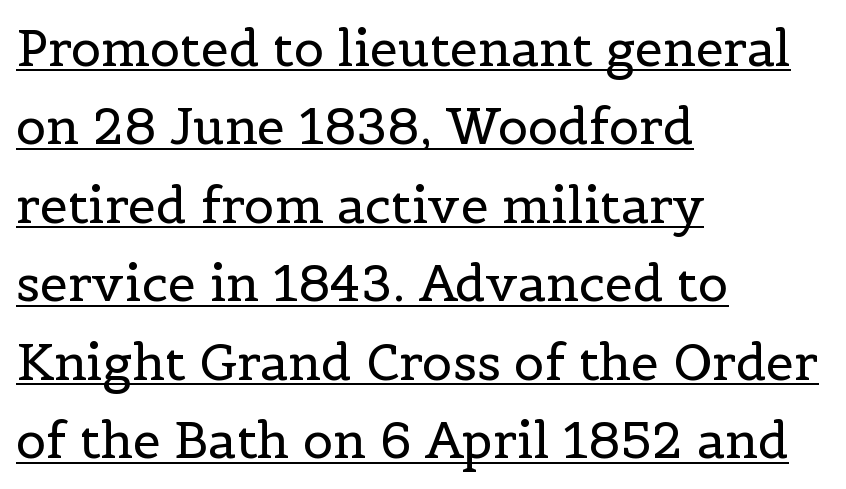
Q: Is the text bold? A: No.
Q: Is the text italic (slanted)? A: No, it is upright.
Q: Is the typeface a serif or a sans-serif typeface? A: Serif.
Q: Is the text underlined? A: Yes.
Q: How is the paragraph aligned? A: Left-aligned.
Q: Is the spacing between letters normal or unusually wide? A: Normal.
Q: Is the spacing between lines tight, normal or loose? A: Normal.
Q: Width (condensed, normal, or wide)? A: Normal.
Q: x-height? A: Medium.
Q: Monospaced? A: No.
